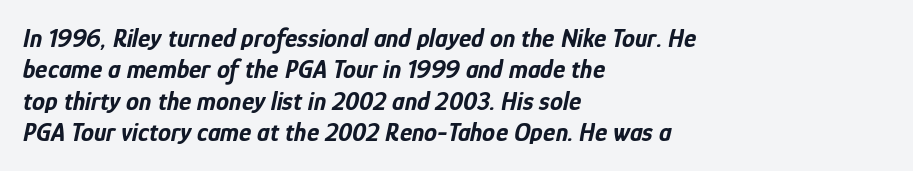
Q: Is the text bold? A: Yes.
Q: Is the text italic (slanted)? A: Yes, it leans right by about 12 degrees.
Q: Is the text underlined? A: No.
Q: How is the paragraph aligned? A: Left-aligned.
Q: Is the spacing between letters normal or unusually wide? A: Normal.
